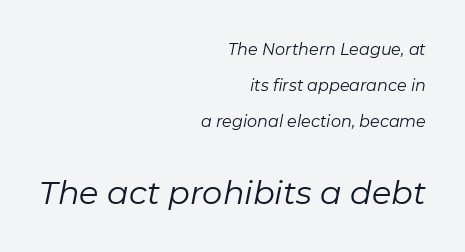
The image shows 32 px regular-weight type, italic (leaning right); set right-aligned, loose line spacing (2.25x), normal letter spacing, not underlined; the second (bottom) block is 2.0x larger; low stroke contrast and a medium x-height.
